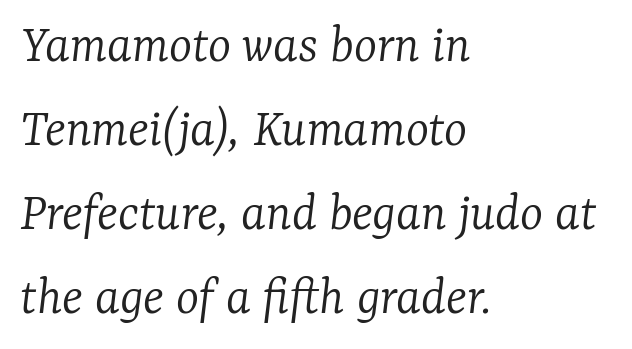
{"serif": "yes", "italic": "yes", "lean": "right", "slant_degrees": 7, "bold": "no", "weight": "light", "width": "normal", "stroke_contrast": "low", "x_height": "medium", "monospaced": "no", "underline": "no", "align": "left", "line_spacing": "normal", "line_spacing_ratio": 1.53, "letter_spacing": "normal", "letter_spacing_em": 0.0, "glyph_px": 55}
